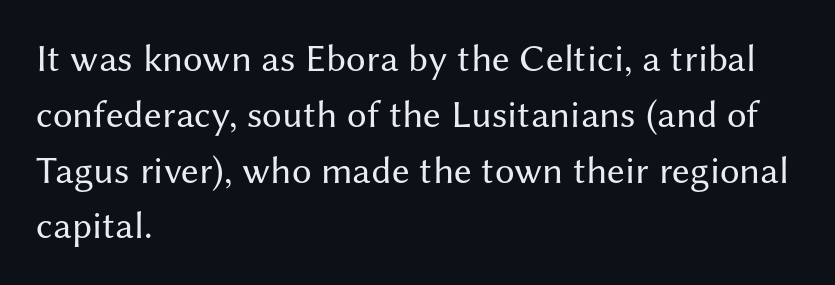
The baseline area is clear. In terms of leading, this rendering sits right in the middle. Is this a fixed-width face? No — the glyphs have proportional, varying widths. The rendering shows plain stroke endings on the letterforms — a sans-serif design. The face used here is rendered with its standard letterfit.
